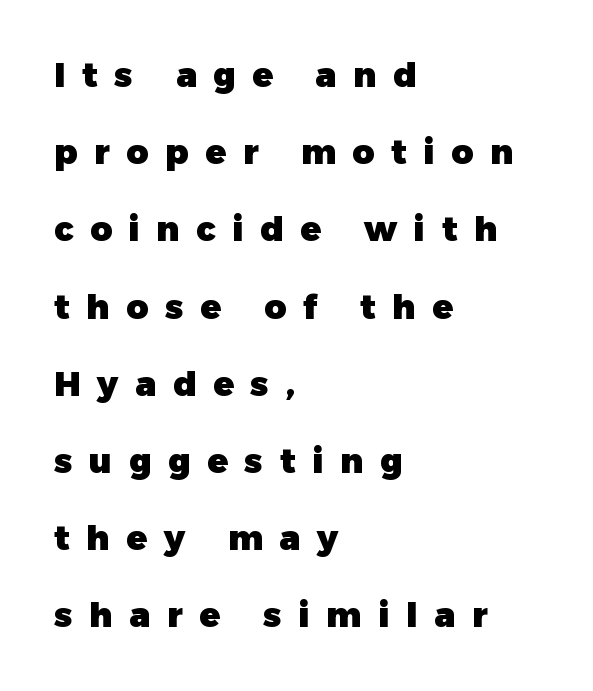
The image shows 34 px heavy sans-serif type, upright; set left-aligned, loose line spacing (2.27x), unusually wide letter spacing (+0.49 em), not underlined; low stroke contrast and a medium x-height.
